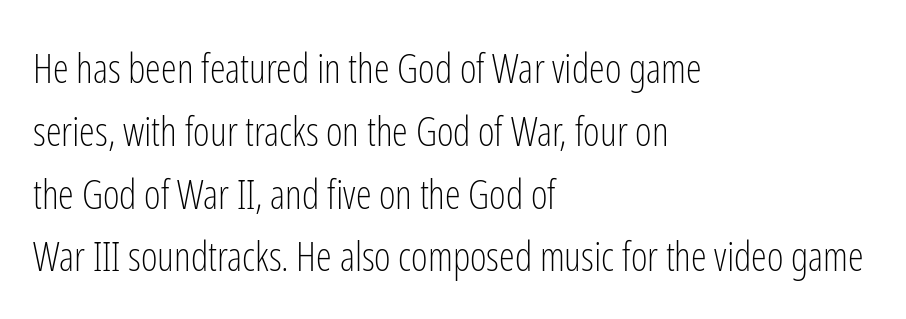
Q: Is the text bold? A: No.
Q: Is the text italic (slanted)? A: No, it is upright.
Q: Is the typeface a serif or a sans-serif typeface? A: Sans-serif.
Q: Is the text underlined? A: No.
Q: How is the paragraph aligned? A: Left-aligned.
Q: Is the spacing between letters normal or unusually wide? A: Normal.
Q: Is the spacing between lines tight, normal or loose? A: Normal.
Q: Width (condensed, normal, or wide)? A: Condensed.
Q: Stroke contrast? A: Low.
Q: x-height? A: Medium.
Q: Monospaced? A: No.
